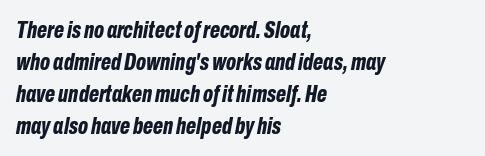
Q: Is the text bold? A: Yes.
Q: Is the text italic (slanted)? A: Yes, it leans right by about 10 degrees.
Q: Is the text underlined? A: No.
Q: How is the paragraph aligned? A: Left-aligned.
Q: Is the spacing between letters normal or unusually wide? A: Normal.
Q: Is the spacing between lines tight, normal or loose? A: Normal.
